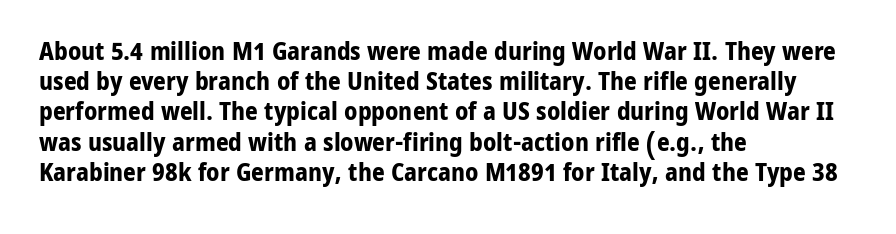
The passage shown is emphatically bold. The space directly below the letters is spotless. Tracking here is standard; glyphs follow each other at the usual distance. Where is the straight margin? On the left.
